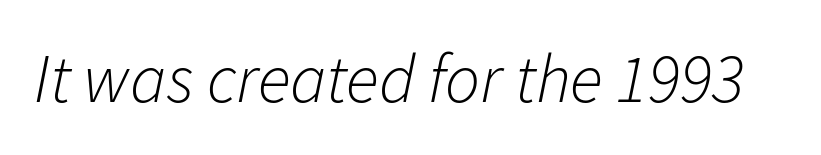
{"italic": "yes", "lean": "right", "slant_degrees": 11, "bold": "no", "weight": "light", "width": "normal", "stroke_contrast": "low", "x_height": "medium", "monospaced": "no", "underline": "no", "letter_spacing": "normal", "letter_spacing_em": 0.0, "glyph_px": 69}
